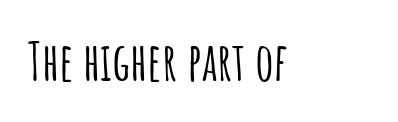
Q: Is the text italic (slanted)? A: No, it is upright.
Q: Is the typeface a serif or a sans-serif typeface? A: Sans-serif.
Q: Is the text underlined? A: No.
Q: Is the spacing between letters normal or unusually wide? A: Normal.
Q: Width (condensed, normal, or wide)? A: Condensed.
Q: Stroke contrast? A: Low.
Q: x-height? A: Large.
Q: Monospaced? A: No.
